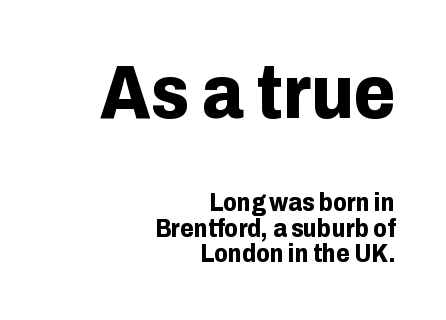
{"serif": "no", "italic": "no", "bold": "yes", "weight": "bold", "width": "normal", "stroke_contrast": "low", "x_height": "medium", "monospaced": "no", "underline": "no", "align": "right", "line_spacing": "tight", "line_spacing_ratio": 1.02, "letter_spacing": "normal", "letter_spacing_em": 0.0, "larger_block": "first", "size_ratio": 3.04, "glyph_px": 76}
